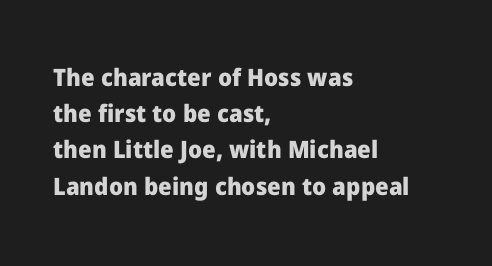
The vertical gap from one line to the next is medium. In terms of posture, this sample is upright. Look at the stroke-to-counter ratio: heavy, a bold. Clear beneath every line of the passage. Casual observation: everything's shoved over to the left. You could call the tracking neutral — neither tight nor loose.
